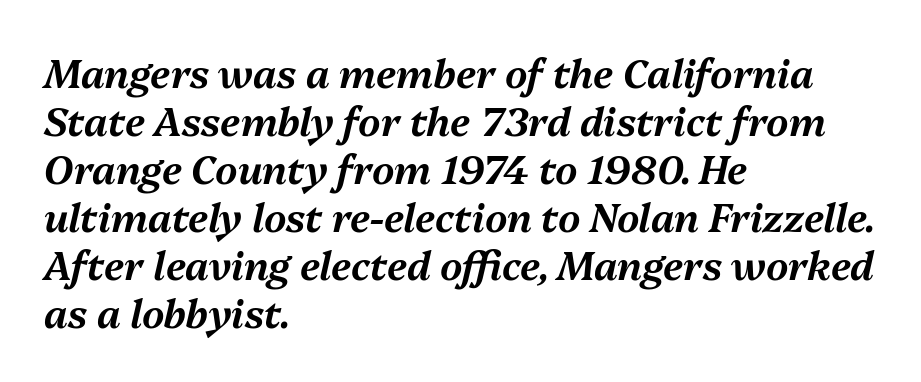
{"italic": "yes", "lean": "right", "slant_degrees": 13, "width": "normal", "stroke_contrast": "medium", "x_height": "medium", "monospaced": "no", "underline": "no", "align": "left", "line_spacing_ratio": 1.23, "letter_spacing": "normal", "letter_spacing_em": 0.0, "glyph_px": 39}
